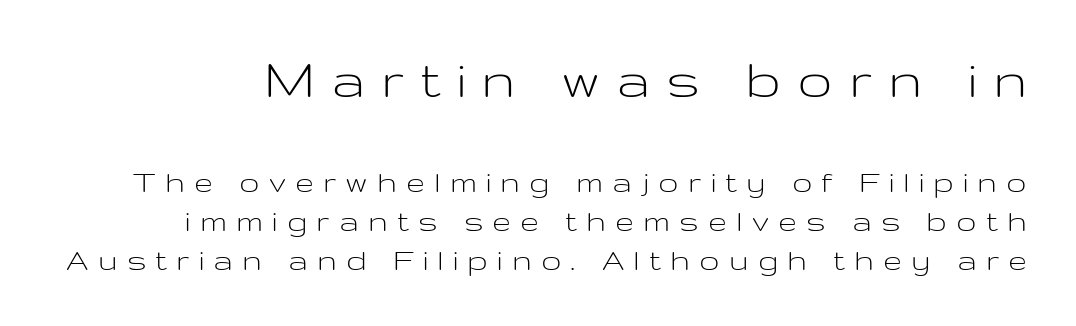
The image shows 59 px light, wide sans-serif type, upright; set tight line spacing (1.15x), unusually wide letter spacing (+0.27 em), not underlined; the first (top) block is 1.74x larger; low stroke contrast and a medium x-height.
